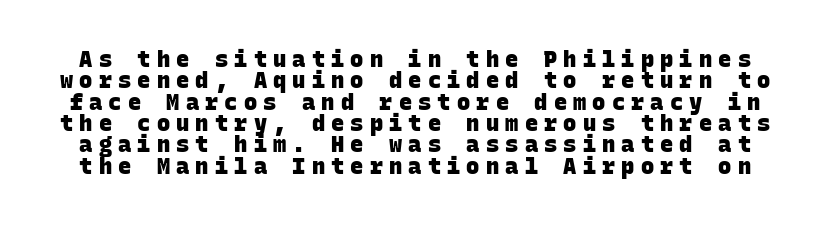
The image shows 22 px bold type; set tight line spacing (0.97x), unusually wide letter spacing (+0.28 em), not underlined.
